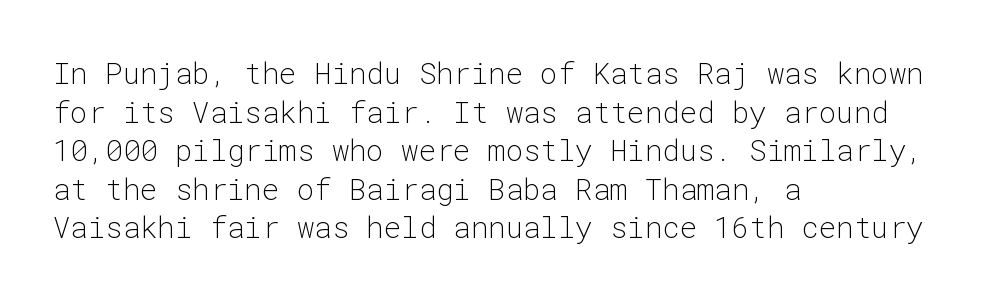
Q: Is the text bold? A: No.
Q: Is the text italic (slanted)? A: No, it is upright.
Q: Is the typeface a serif or a sans-serif typeface? A: Sans-serif.
Q: Is the text underlined? A: No.
Q: How is the paragraph aligned? A: Left-aligned.
Q: Is the spacing between letters normal or unusually wide? A: Normal.
Q: Is the spacing between lines tight, normal or loose? A: Normal.
Q: Width (condensed, normal, or wide)? A: Normal.
Q: Stroke contrast? A: Low.
Q: x-height? A: Medium.
Q: Monospaced? A: Yes.
